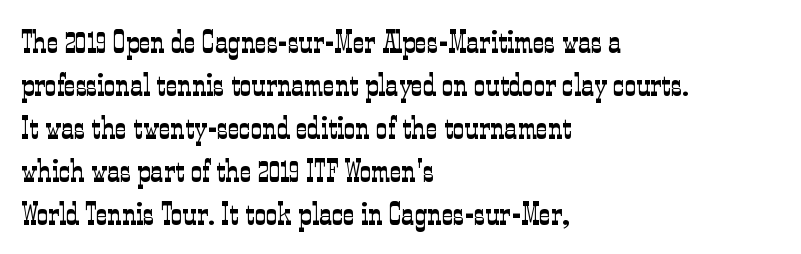
Q: Is the text bold? A: No.
Q: Is the text italic (slanted)? A: No, it is upright.
Q: Is the typeface a serif or a sans-serif typeface? A: Serif.
Q: Is the text underlined? A: No.
Q: How is the paragraph aligned? A: Left-aligned.
Q: Is the spacing between letters normal or unusually wide? A: Normal.
Q: Is the spacing between lines tight, normal or loose? A: Normal.
Q: Width (condensed, normal, or wide)? A: Condensed.
Q: Stroke contrast? A: Low.
Q: x-height? A: Medium.
Q: Monospaced? A: No.
